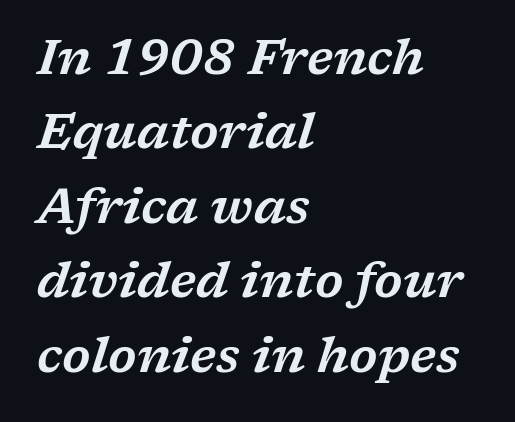
{"serif": "yes", "italic": "yes", "lean": "right", "slant_degrees": 17, "width": "wide", "stroke_contrast": "low", "x_height": "medium", "monospaced": "no", "underline": "no", "align": "left", "line_spacing": "normal", "line_spacing_ratio": 1.52, "letter_spacing": "normal", "letter_spacing_em": 0.0, "glyph_px": 49}
